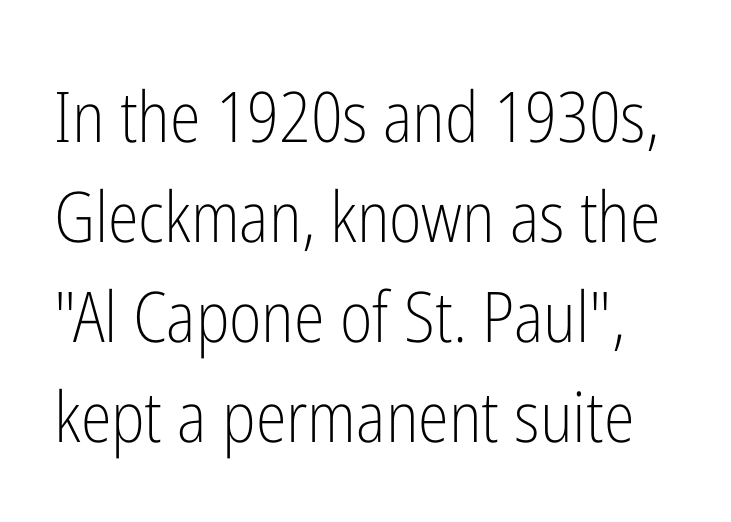
The letterforms sit at book weight or below. The text was rendered using a sans face with plain stroke endings. Summary of vertical rhythm: regular, with standard interline spacing. Ascenders rise straight up at ninety degrees. Here the designer chose a conventional face with non-uniform glyph widths. A clean baseline with only descenders dipping below it.
